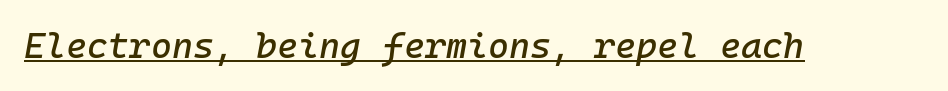
{"italic": "yes", "lean": "right", "slant_degrees": 10, "width": "normal", "stroke_contrast": "low", "x_height": "medium", "monospaced": "yes", "underline": "yes", "letter_spacing": "normal", "letter_spacing_em": 0.0, "glyph_px": 36}
